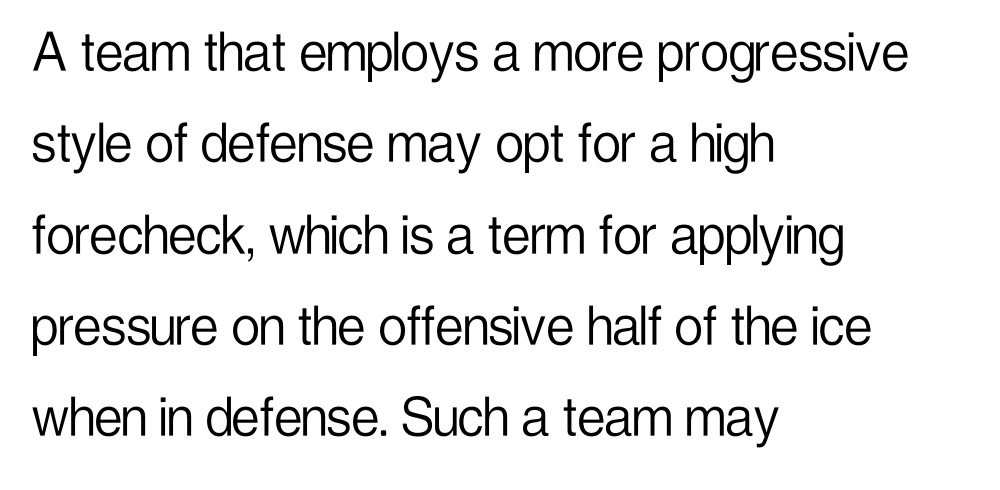
The image shows 63 px light, condensed sans-serif type, upright; set left-aligned, normal line spacing (1.45x), normal letter spacing, not underlined; low stroke contrast and a medium x-height.
